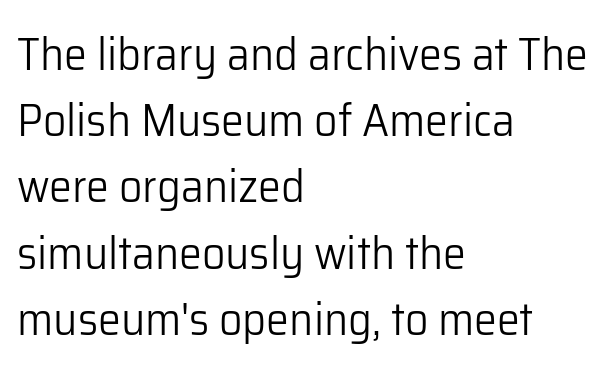
Q: Is the text bold? A: No.
Q: Is the text italic (slanted)? A: No, it is upright.
Q: Is the typeface a serif or a sans-serif typeface? A: Sans-serif.
Q: Is the text underlined? A: No.
Q: How is the paragraph aligned? A: Left-aligned.
Q: Is the spacing between letters normal or unusually wide? A: Normal.
Q: Is the spacing between lines tight, normal or loose? A: Normal.
Q: Width (condensed, normal, or wide)? A: Normal.
Q: Stroke contrast? A: Low.
Q: x-height? A: Medium.
Q: Monospaced? A: No.
